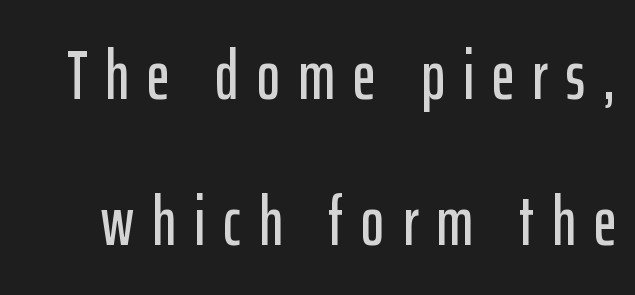
Tracking value appears strongly positive — letters spread wide. Spacing verdict: proportional, widths tailored to each character. Posture: vertical. The glyphs are unaccompanied by any horizontal stroke below them.
